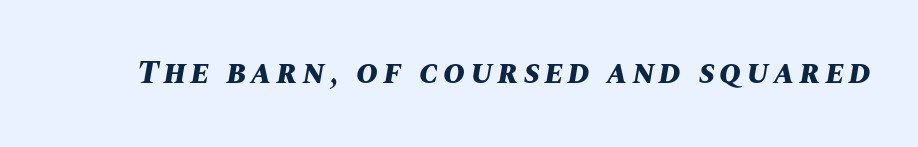
Q: Is the text bold? A: Yes.
Q: Is the text italic (slanted)? A: Yes, it leans right by about 10 degrees.
Q: Is the text underlined? A: No.
Q: Width (condensed, normal, or wide)? A: Normal.
Q: Stroke contrast? A: Medium.
Q: x-height? A: Large.
Q: Monospaced? A: No.
